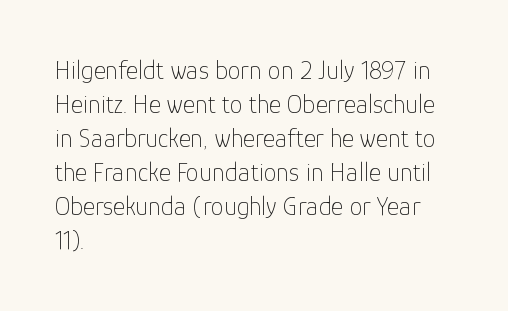
Q: Is the text bold? A: No.
Q: Is the text italic (slanted)? A: No, it is upright.
Q: Is the text underlined? A: No.
Q: How is the paragraph aligned? A: Left-aligned.
Q: Is the spacing between letters normal or unusually wide? A: Normal.
Q: Is the spacing between lines tight, normal or loose? A: Normal.
